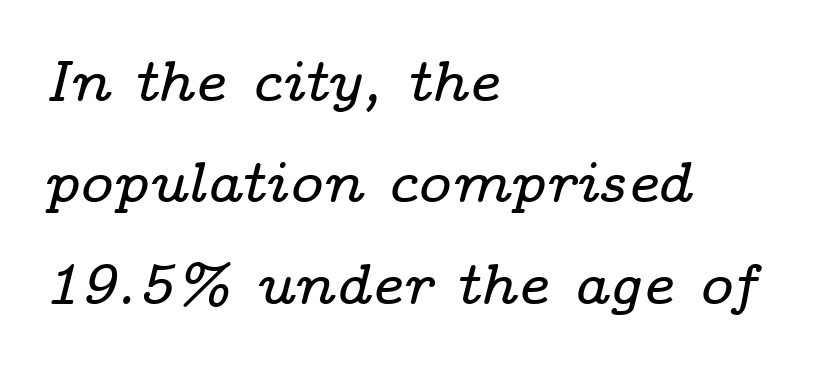
{"serif": "yes", "italic": "yes", "lean": "right", "slant_degrees": 14, "width": "wide", "stroke_contrast": "low", "x_height": "medium", "monospaced": "no", "underline": "no", "align": "left", "line_spacing_ratio": 1.78, "letter_spacing": "normal", "letter_spacing_em": 0.0, "glyph_px": 57}
